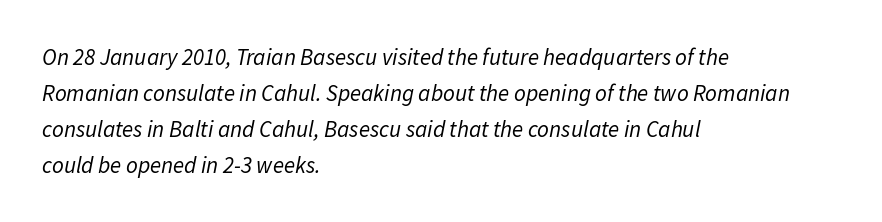
{"italic": "yes", "lean": "right", "slant_degrees": 11, "bold": "no", "underline": "no", "align": "left", "line_spacing": "normal", "line_spacing_ratio": 1.56, "letter_spacing": "normal", "letter_spacing_em": 0.0, "glyph_px": 23}
